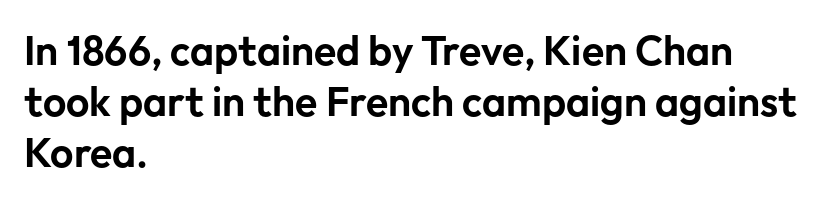
Q: Is the text italic (slanted)? A: No, it is upright.
Q: Is the typeface a serif or a sans-serif typeface? A: Sans-serif.
Q: Is the text underlined? A: No.
Q: How is the paragraph aligned? A: Left-aligned.
Q: Is the spacing between letters normal or unusually wide? A: Normal.
Q: Width (condensed, normal, or wide)? A: Normal.
Q: Stroke contrast? A: Low.
Q: x-height? A: Medium.
Q: Monospaced? A: No.
